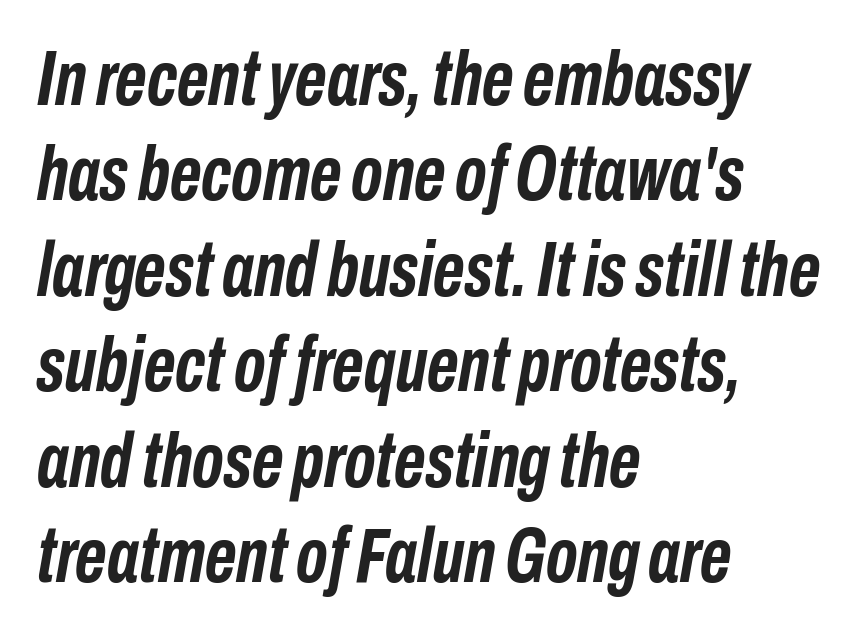
{"italic": "yes", "lean": "right", "slant_degrees": 10, "bold": "yes", "weight": "semibold", "width": "condensed", "stroke_contrast": "low", "x_height": "medium", "monospaced": "no", "underline": "no", "align": "left", "line_spacing_ratio": 1.24, "letter_spacing": "normal", "letter_spacing_em": 0.0, "glyph_px": 77}
